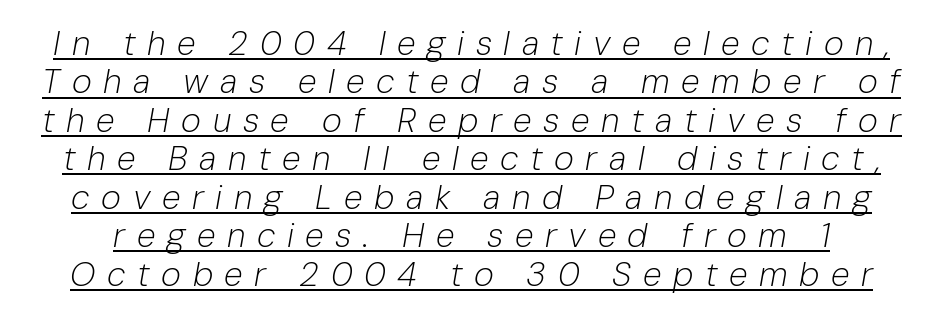
In designer terms, the underline attribute is active on this setting. A typesetter would call this heavily tracked-out type. This block would grow much taller if given ordinary leading; it's compressed now. The face used here is proportionally spaced, like ordinary book or web type. The weight tops out at a normal text grade.
